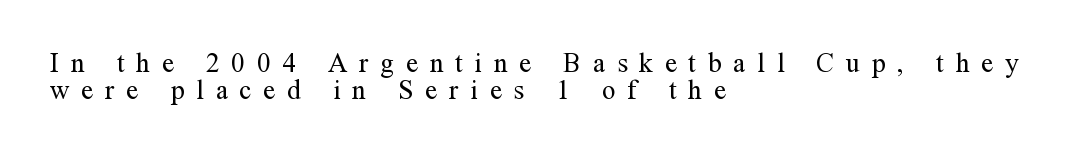
Q: Is the text bold? A: No.
Q: Is the text italic (slanted)? A: No, it is upright.
Q: Is the text underlined? A: No.
Q: How is the paragraph aligned? A: Left-aligned.
Q: Is the spacing between letters normal or unusually wide? A: Unusually wide.
Q: Is the spacing between lines tight, normal or loose? A: Tight.
